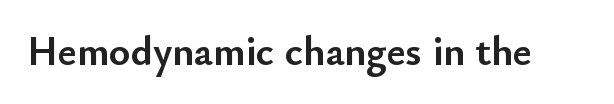
{"serif": "no", "italic": "no", "bold": "yes", "weight": "semibold", "width": "normal", "stroke_contrast": "low", "x_height": "small", "monospaced": "no", "underline": "no", "letter_spacing": "normal", "letter_spacing_em": 0.0, "glyph_px": 41}
